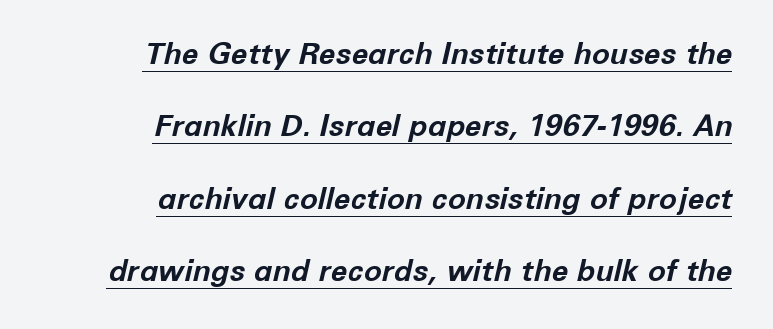
Q: Is the text bold? A: Yes.
Q: Is the text italic (slanted)? A: Yes, it leans right by about 12 degrees.
Q: Is the text underlined? A: Yes.
Q: How is the paragraph aligned? A: Right-aligned.
Q: Is the spacing between letters normal or unusually wide? A: Normal.
Q: Is the spacing between lines tight, normal or loose? A: Loose.
Q: Width (condensed, normal, or wide)? A: Normal.
Q: Stroke contrast? A: Low.
Q: x-height? A: Medium.
Q: Monospaced? A: No.
